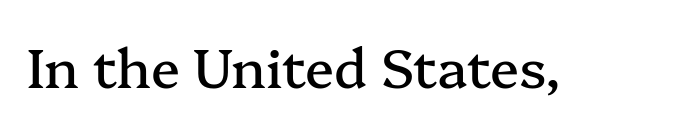
{"serif": "yes", "italic": "no", "width": "normal", "stroke_contrast": "medium", "x_height": "medium", "monospaced": "no", "underline": "no", "letter_spacing": "normal", "letter_spacing_em": 0.0, "glyph_px": 54}
